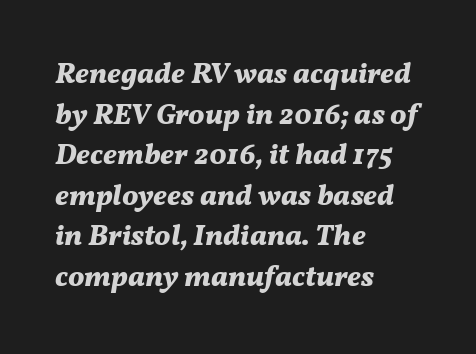
Q: Is the text bold? A: Yes.
Q: Is the text italic (slanted)? A: Yes, it leans right by about 11 degrees.
Q: Is the text underlined? A: No.
Q: How is the paragraph aligned? A: Left-aligned.
Q: Is the spacing between letters normal or unusually wide? A: Normal.
Q: Is the spacing between lines tight, normal or loose? A: Normal.
Q: Width (condensed, normal, or wide)? A: Normal.
Q: Stroke contrast? A: Medium.
Q: x-height? A: Medium.
Q: Monospaced? A: No.
